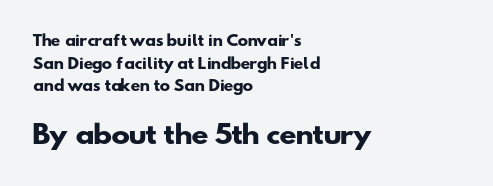
{"bold": "yes", "underline": "no", "align": "left", "line_spacing": "normal", "line_spacing_ratio": 1.61, "letter_spacing": "normal", "letter_spacing_em": 0.0, "larger_block": "second", "size_ratio": 1.79, "glyph_px": 25}
